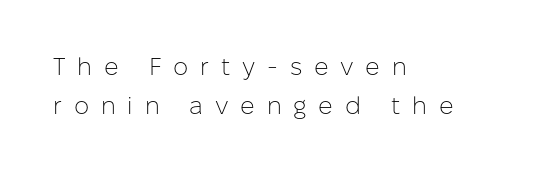
The image shows 24 px text type, upright; set left-aligned, normal line spacing (1.63x), unusually wide letter spacing (+0.49 em), not underlined.
